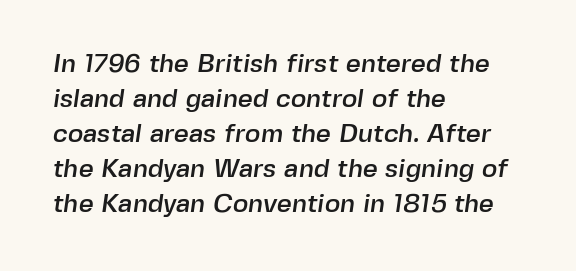
{"underline": "no", "align": "left", "line_spacing": "normal", "line_spacing_ratio": 1.35, "letter_spacing": "normal", "letter_spacing_em": 0.0, "glyph_px": 26}
